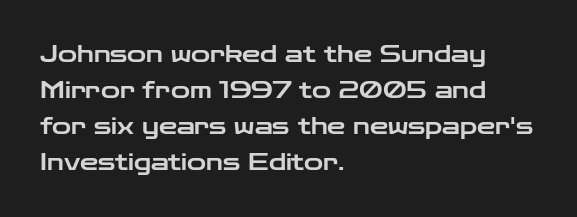
{"italic": "no", "underline": "no", "align": "left", "line_spacing": "normal", "line_spacing_ratio": 1.56, "letter_spacing": "normal", "letter_spacing_em": 0.0, "glyph_px": 23}
